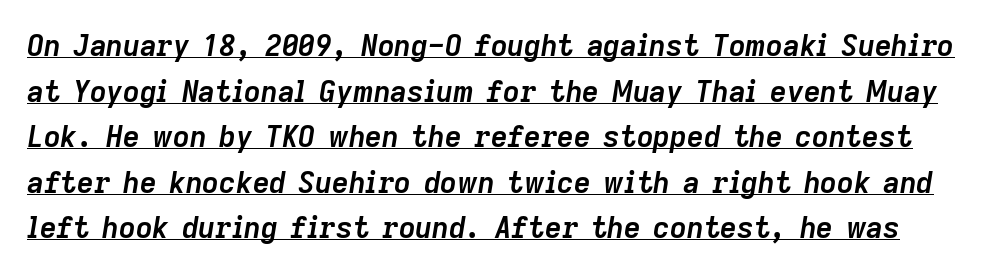
The image shows 29 px semibold type, italic (leaning right); set normal line spacing (1.57x), normal letter spacing, underlined; low stroke contrast and a medium x-height.
